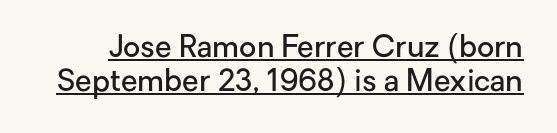
The image shows 30 px semibold sans-serif type, upright; set tight line spacing (1.13x), normal letter spacing, underlined; low stroke contrast and a medium x-height.
